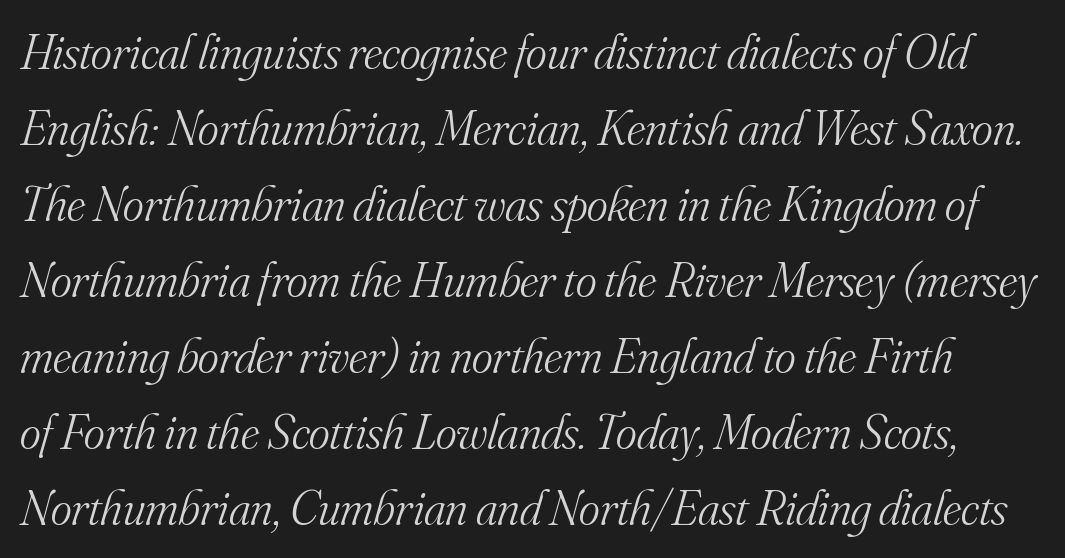
The image shows 50 px light serif type, italic (leaning right); set normal line spacing (1.52x), normal letter spacing, not underlined; medium stroke contrast and a small x-height.
